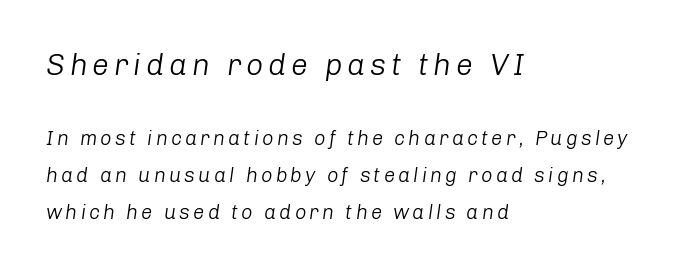
Words float on clear page, feet unadorned. Larger block? The one above; the one below is distinctly smaller. Horizontally, the lines are justified to the leading edge only. A light-to-regular cut is what we see here.
